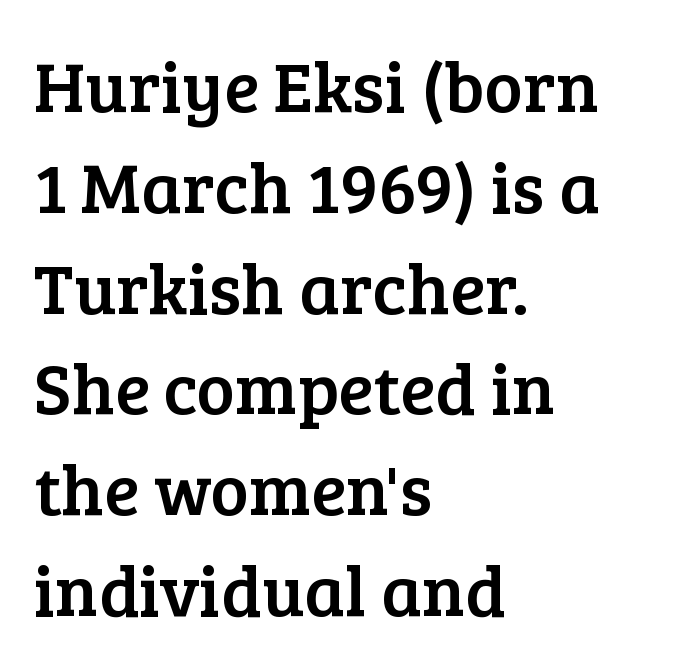
Unmarked baselines from the first word to the last. Think of a printed novel: that variable character pitch is what you see here. These lines were composed using upright roman letters. Where is the straight margin? On the left. The type family on display is of the serif kind.
